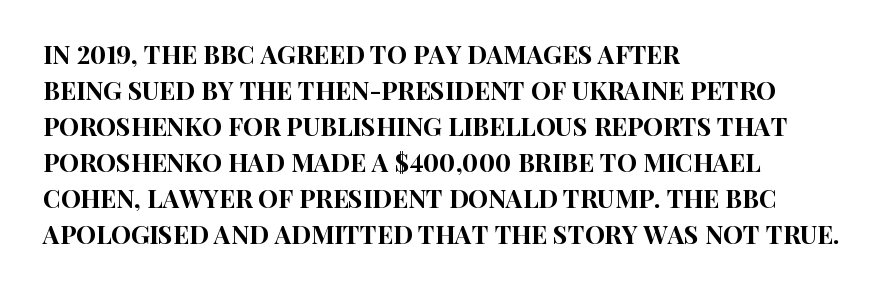
Q: Is the text italic (slanted)? A: No, it is upright.
Q: Is the text underlined? A: No.
Q: How is the paragraph aligned? A: Left-aligned.
Q: Is the spacing between letters normal or unusually wide? A: Normal.
Q: Is the spacing between lines tight, normal or loose? A: Normal.
